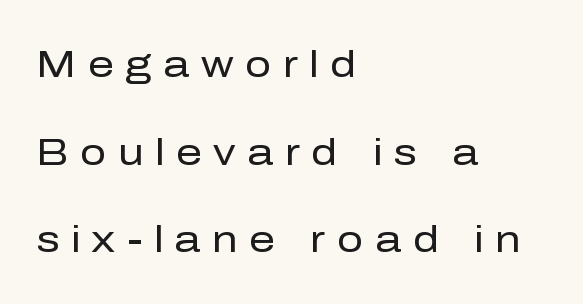
The image shows 37 px regular-weight sans-serif type, upright; set left-aligned, loose line spacing (2.37x), unusually wide letter spacing (+0.31 em), not underlined; low stroke contrast and a medium x-height.
